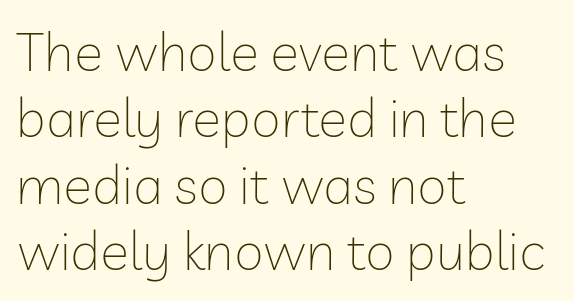
Q: Is the text bold? A: No.
Q: Is the text italic (slanted)? A: No, it is upright.
Q: Is the typeface a serif or a sans-serif typeface? A: Sans-serif.
Q: Is the text underlined? A: No.
Q: How is the paragraph aligned? A: Left-aligned.
Q: Is the spacing between letters normal or unusually wide? A: Normal.
Q: Width (condensed, normal, or wide)? A: Normal.
Q: Stroke contrast? A: Low.
Q: x-height? A: Medium.
Q: Monospaced? A: No.
